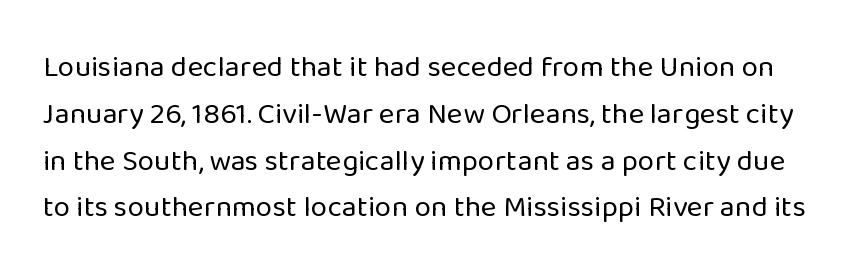
The image shows 30 px regular-weight sans-serif type, upright; set normal line spacing (1.56x), normal letter spacing, not underlined; low stroke contrast and a medium x-height.
